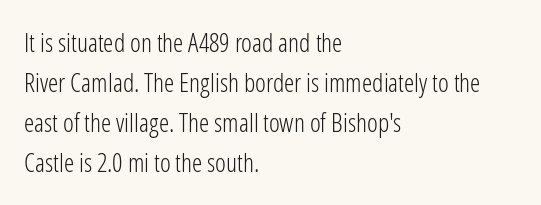
Descender tails drop into unmarked territory. Stroke mass is kept to a normal reading level or below. Default kerning and tracking; the words read as compact shapes. Teacher's note: observe the even left margin — that is flush-left alignment.
